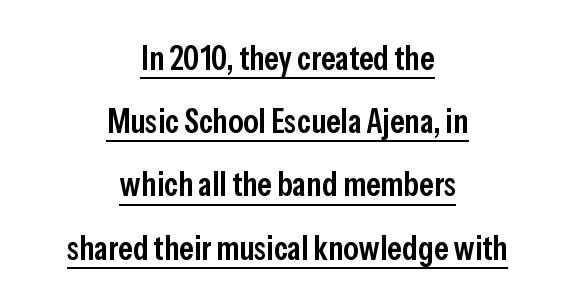
{"serif": "no", "italic": "no", "bold": "semi", "weight": "semibold", "width": "condensed", "stroke_contrast": "low", "x_height": "medium", "monospaced": "no", "underline": "yes", "align": "center", "line_spacing_ratio": 1.86, "letter_spacing": "normal", "letter_spacing_em": 0.0, "glyph_px": 34}
